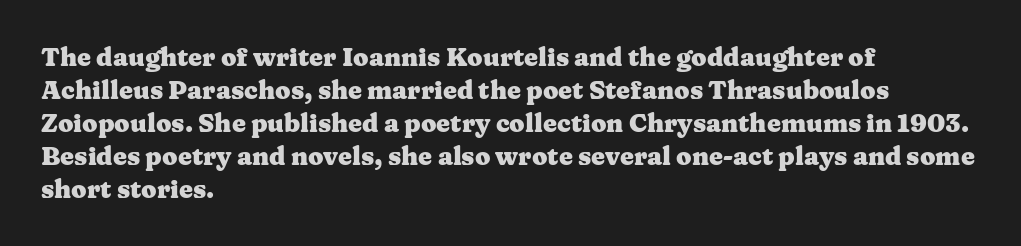
The image shows 25 px bold type, upright; set left-aligned, normal line spacing (1.32x), normal letter spacing, not underlined.
